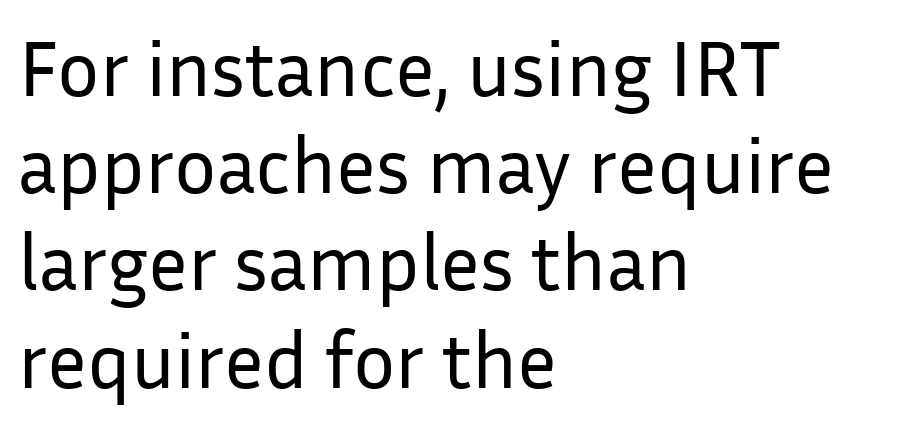
{"serif": "no", "italic": "no", "bold": "no", "weight": "regular", "width": "normal", "stroke_contrast": "low", "x_height": "medium", "monospaced": "no", "underline": "no", "align": "left", "line_spacing_ratio": 1.23, "letter_spacing": "normal", "letter_spacing_em": 0.0, "glyph_px": 79}
